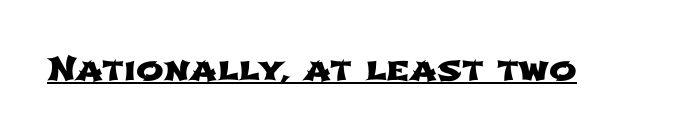
The image shows 33 px wide sans-serif type; set normal letter spacing, underlined; low stroke contrast and a medium x-height.
